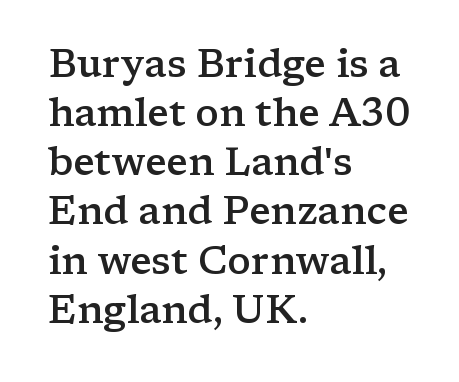
Slightly chunky letters — semibold, I'd say, not full bold. Line beginnings align vertically; line endings do not. Successive baselines arrive at the customary interval. Upright lettering throughout. The specimen omits any rule beneath the text block's lines.
